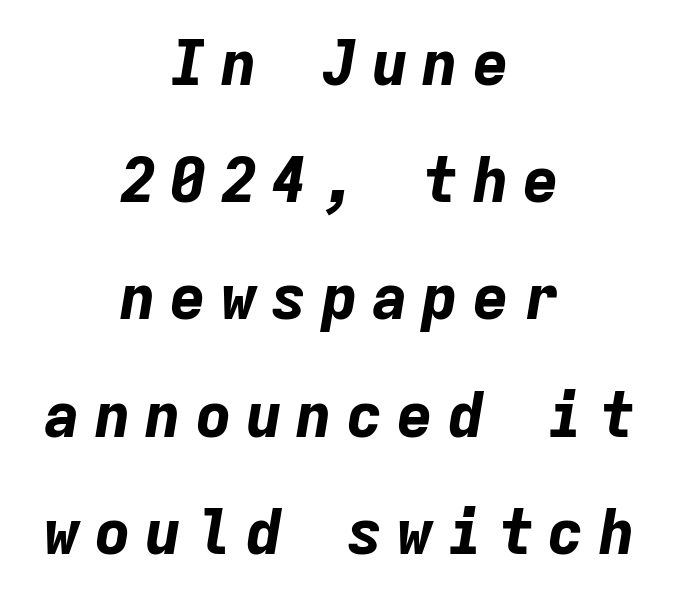
{"italic": "yes", "lean": "right", "slant_degrees": 9, "bold": "yes", "weight": "bold", "width": "normal", "stroke_contrast": "low", "x_height": "medium", "monospaced": "yes", "underline": "no", "align": "center", "line_spacing_ratio": 1.86, "letter_spacing": "wide", "letter_spacing_em": 0.2, "glyph_px": 63}
